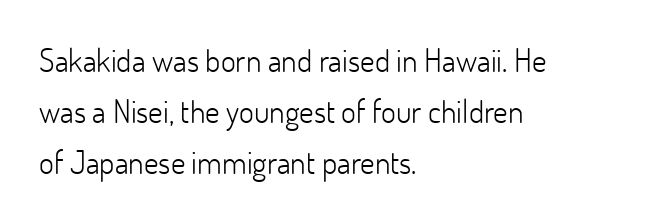
Posture: straight, roman, zero tilt. The typeface has the unassuming heft of standard copy or less. No feet cap the strokes, marking this as sans-serif type. These lines keep a tight, regular rhythm from letter to letter.
